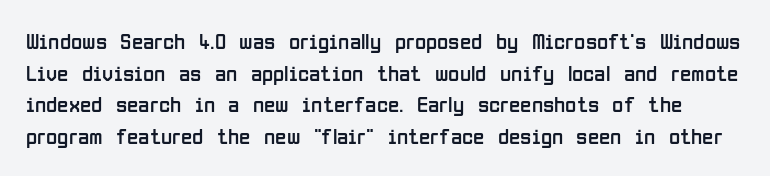
Only glyphs here, with clear space below each row. These lines sit exactly where default settings would place them. Stem width sits at or under what a default text font uses. You can tell it's not italic because the verticals are truly vertical.
